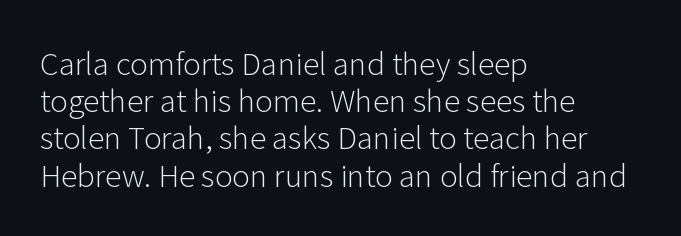
Each line starts at the same left margin while the right side varies. These lines keep a tight, regular rhythm from letter to letter. Note the varied advance widths — an 'i' is clearly narrower than an 'm'. The typesetting does not lean heavy: it is not bold. Rule under the text: the space is simply empty. Letterform terminals end flat and unadorned throughout the passage.
